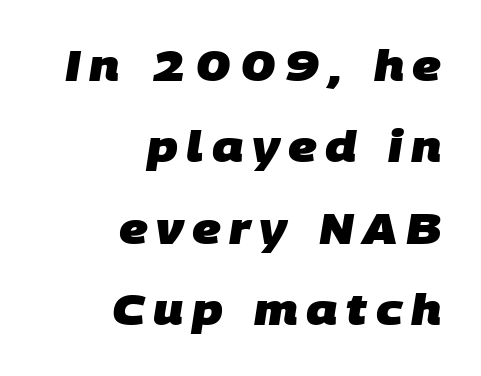
The passage shown is typed in a proportional face where columns would drift. How are the letters spaced? Widely, with obvious added tracking. Thick stems and heavy bowls — unmistakably bold. Every row of glyphs terminates at an identical x-position on the right. Unmarked baselines from the first word to the last.
